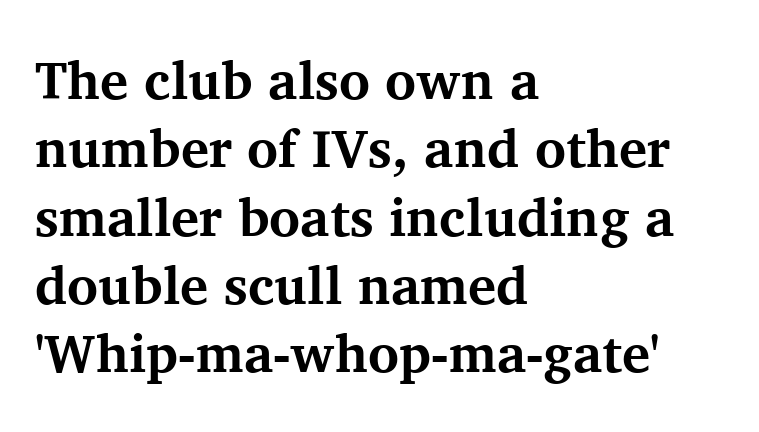
The image shows 53 px bold serif type, upright; set left-aligned, normal line spacing (1.29x), normal letter spacing, not underlined; medium stroke contrast and a medium x-height.
